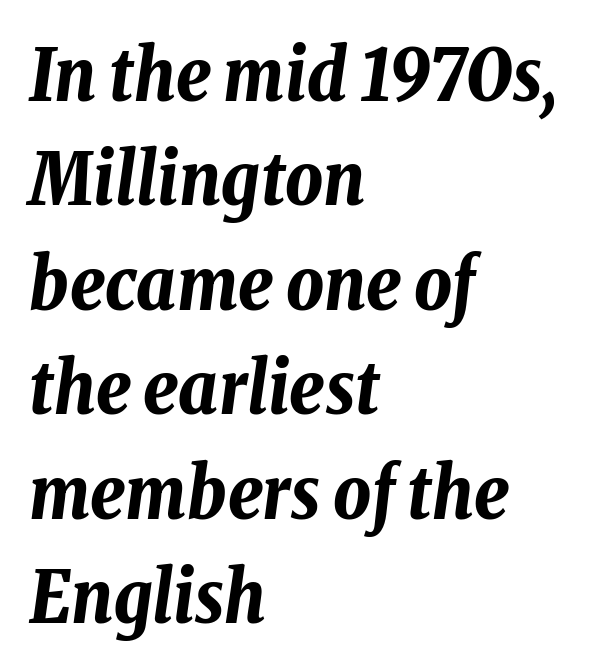
The image shows 73 px bold, condensed type, italic (leaning right); set left-aligned, normal line spacing (1.43x), normal letter spacing, not underlined; low stroke contrast and a medium x-height.
